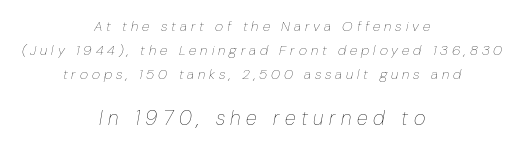
The passage shown leans; its letterforms are oblique. Typesetter's note — lower block bumped up in size, upper block left smaller. The strip under each line holds only bare page. This sample is center-justified, so both line endings float freely. Words appear elongated and porous because spacing is wide.
